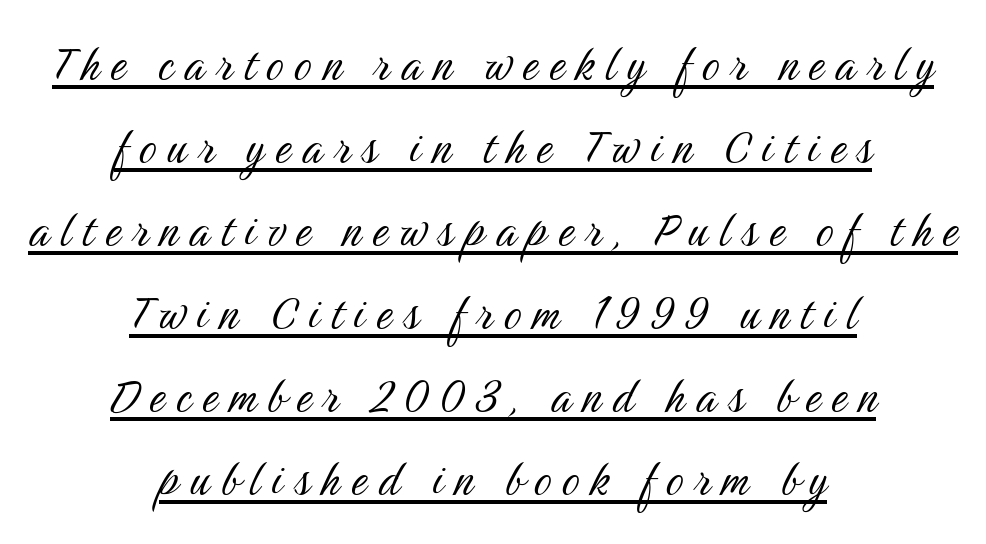
Compared with a flush-left layout, this one balances lines on the center instead. The sample's only ornament is a line tracing under the words. Baseline-to-baseline distance is the conventional proportion of letter height.
